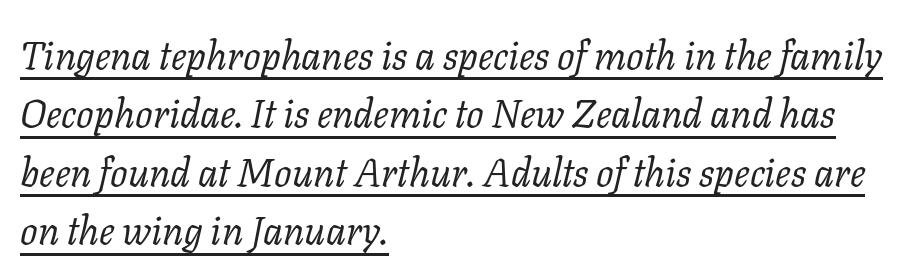
{"serif": "yes", "italic": "yes", "lean": "right", "slant_degrees": 11, "bold": "no", "weight": "regular", "width": "normal", "stroke_contrast": "low", "x_height": "medium", "monospaced": "no", "underline": "yes", "align": "left", "line_spacing": "normal", "line_spacing_ratio": 1.5, "letter_spacing": "normal", "letter_spacing_em": 0.0, "glyph_px": 39}
